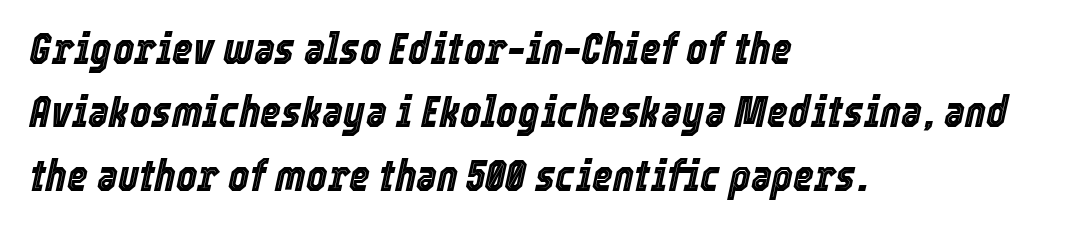
Q: Is the text italic (slanted)? A: Yes, it leans right by about 12 degrees.
Q: Is the text underlined? A: No.
Q: How is the paragraph aligned? A: Left-aligned.
Q: Is the spacing between letters normal or unusually wide? A: Normal.
Q: Is the spacing between lines tight, normal or loose? A: Normal.
Q: Width (condensed, normal, or wide)? A: Condensed.
Q: x-height? A: Medium.
Q: Monospaced? A: No.
